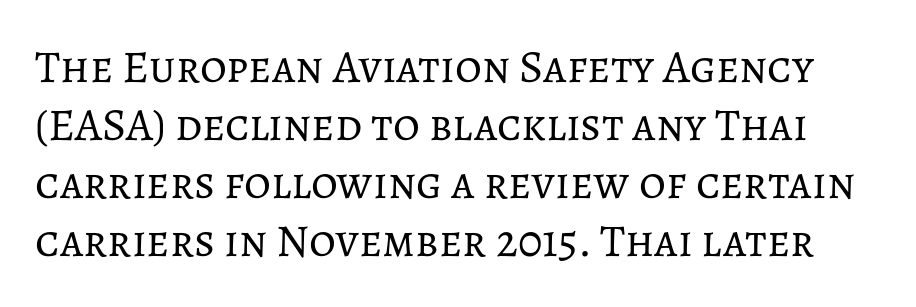
Q: Is the text bold? A: No.
Q: Is the text italic (slanted)? A: No, it is upright.
Q: Is the text underlined? A: No.
Q: Is the spacing between letters normal or unusually wide? A: Normal.
Q: Is the spacing between lines tight, normal or loose? A: Normal.
Q: Width (condensed, normal, or wide)? A: Normal.
Q: Stroke contrast? A: Low.
Q: x-height? A: Medium.
Q: Monospaced? A: No.
